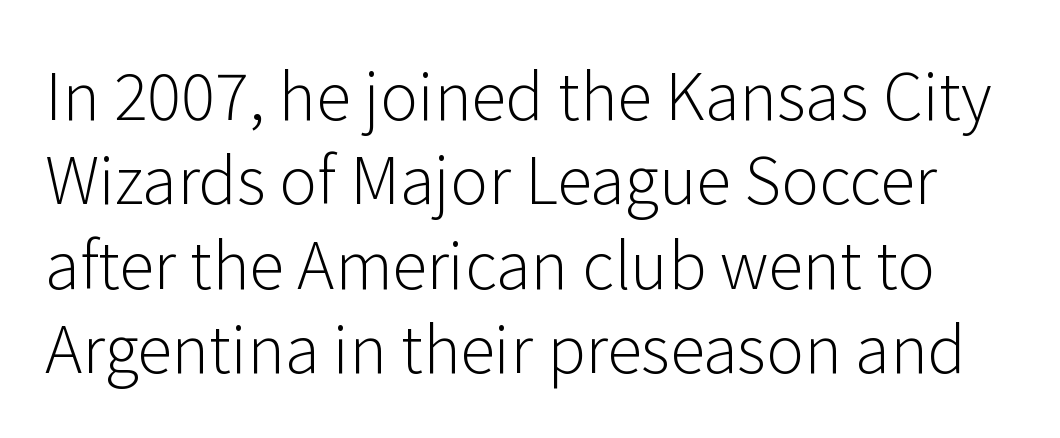
Q: Is the text bold? A: No.
Q: Is the text italic (slanted)? A: No, it is upright.
Q: Is the typeface a serif or a sans-serif typeface? A: Sans-serif.
Q: Is the text underlined? A: No.
Q: Is the spacing between letters normal or unusually wide? A: Normal.
Q: Is the spacing between lines tight, normal or loose? A: Normal.
Q: Width (condensed, normal, or wide)? A: Normal.
Q: Stroke contrast? A: Low.
Q: x-height? A: Medium.
Q: Monospaced? A: No.
